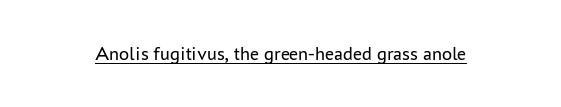
Q: Is the text bold? A: No.
Q: Is the text italic (slanted)? A: No, it is upright.
Q: Is the text underlined? A: Yes.
Q: Is the spacing between letters normal or unusually wide? A: Normal.
